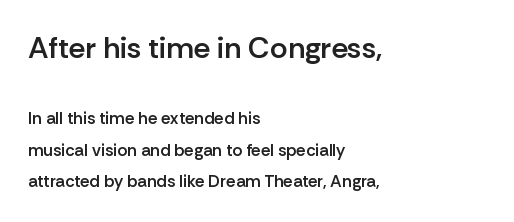
The image shows 30 px semibold sans-serif type, upright; set left-aligned, line spacing 1.85x, normal letter spacing, not underlined; the first (top) block is 1.76x larger; low stroke contrast and a medium x-height.
